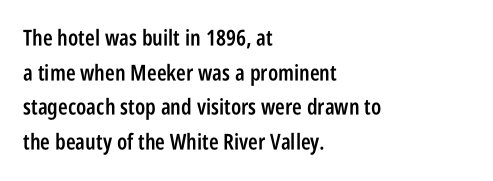
The font's upright variant was chosen for this text. Is the letter spacing exaggerated? No — it looks like the ordinary default. The face used here is a semibold: visibly heavier than regular, lighter than bold. Students, observe: this is what conventionally led text looks like. Every row of glyphs begins at an identical x-position on the left. Words float on clear page, feet unadorned.
